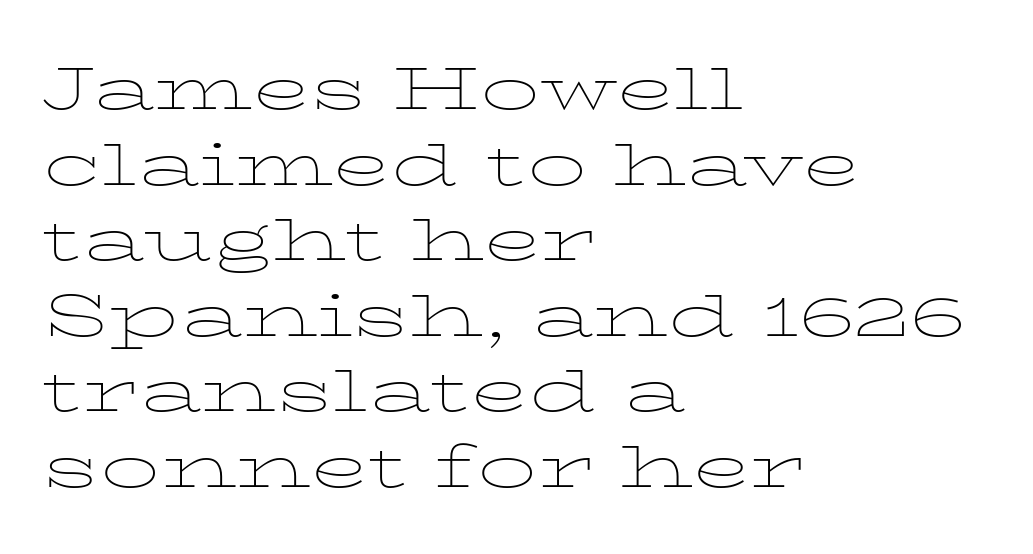
Q: Is the text bold? A: No.
Q: Is the text italic (slanted)? A: No, it is upright.
Q: Is the typeface a serif or a sans-serif typeface? A: Serif.
Q: Is the text underlined? A: No.
Q: How is the paragraph aligned? A: Left-aligned.
Q: Is the spacing between letters normal or unusually wide? A: Normal.
Q: Is the spacing between lines tight, normal or loose? A: Normal.
Q: Width (condensed, normal, or wide)? A: Wide.
Q: Stroke contrast? A: Low.
Q: x-height? A: Medium.
Q: Monospaced? A: No.
